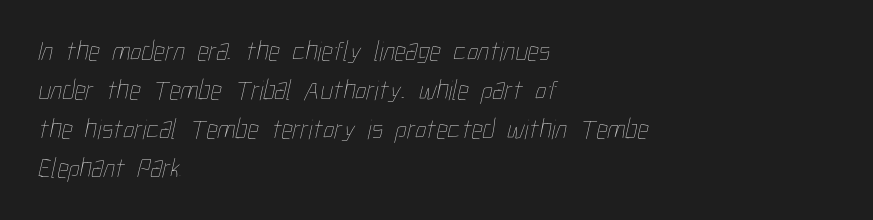
The image shows 28 px thin, condensed type; set left-aligned, normal line spacing (1.39x), normal letter spacing, not underlined; low stroke contrast and a medium x-height.
